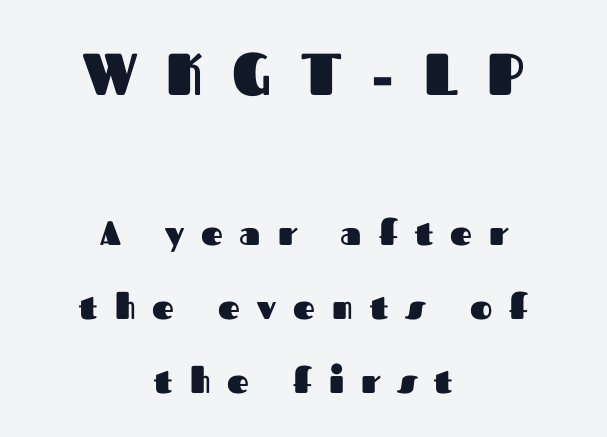
The image shows 59 px heavy sans-serif type, upright; set centered, loose line spacing (2.18x), unusually wide letter spacing (+0.5 em), not underlined; the first (top) block is 1.74x larger; medium stroke contrast and a medium x-height.
